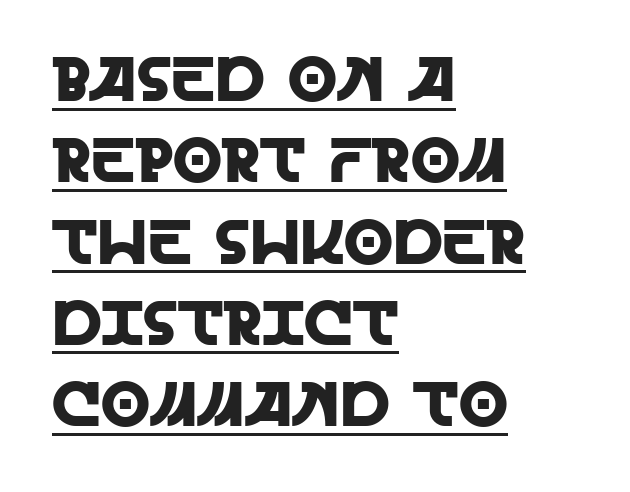
Nothing unusual about the tracking: characters are spaced as the font intends. Glance below the letters and you will spot a drawn line. Style check: upright. Leading matches the norm, producing a regular column.
